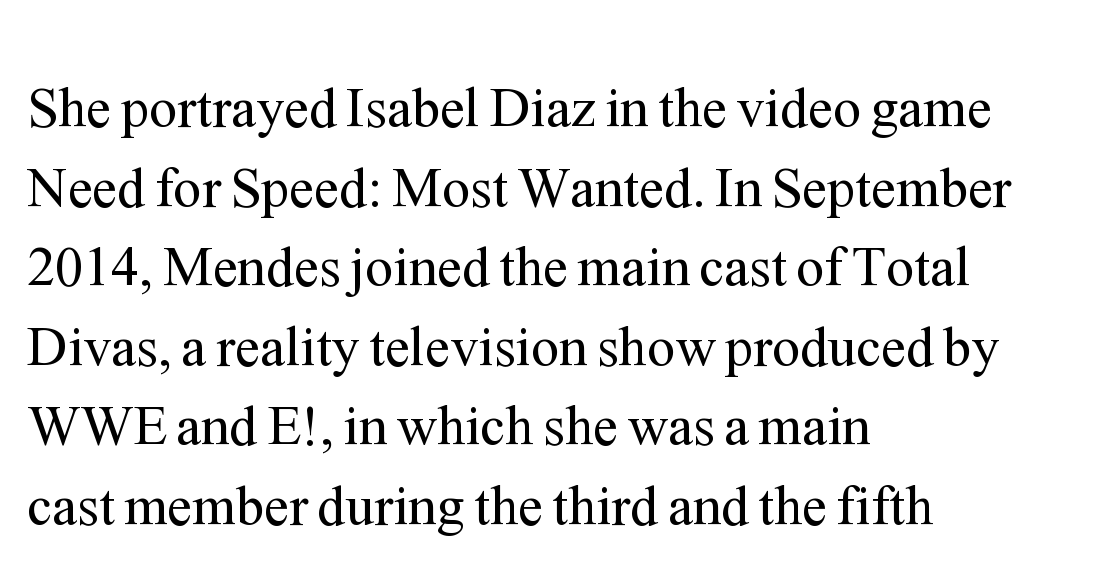
Q: Is the text bold? A: No.
Q: Is the text italic (slanted)? A: No, it is upright.
Q: Is the typeface a serif or a sans-serif typeface? A: Serif.
Q: Is the text underlined? A: No.
Q: How is the paragraph aligned? A: Left-aligned.
Q: Is the spacing between letters normal or unusually wide? A: Normal.
Q: Is the spacing between lines tight, normal or loose? A: Normal.
Q: Width (condensed, normal, or wide)? A: Normal.
Q: Stroke contrast? A: Medium.
Q: x-height? A: Medium.
Q: Monospaced? A: No.
